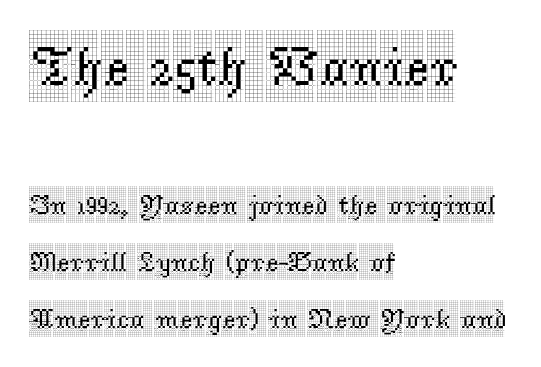
Q: Is the text italic (slanted)? A: No, it is upright.
Q: Is the typeface a serif or a sans-serif typeface? A: Serif.
Q: Is the text underlined? A: No.
Q: How is the paragraph aligned? A: Left-aligned.
Q: Is the spacing between letters normal or unusually wide? A: Normal.
Q: Is the spacing between lines tight, normal or loose? A: Loose.
Q: Which block of text is set in a larger size, the first (top) or the second (bottom)? A: The first (top) one.
Q: Width (condensed, normal, or wide)? A: Condensed.
Q: x-height? A: Large.
Q: Monospaced? A: No.
